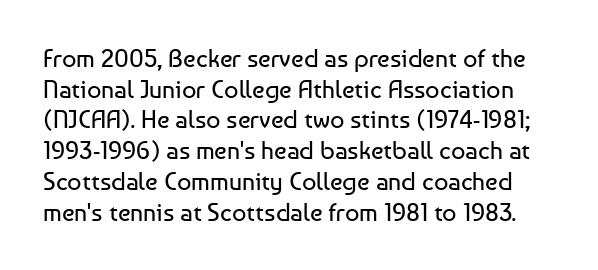
Characters follow at the spacing the type designer built in. Descenders hang freely into open space. This reads as an unemphasized weight, regular at the heaviest. You can tell it's not italic because the verticals are truly vertical.
